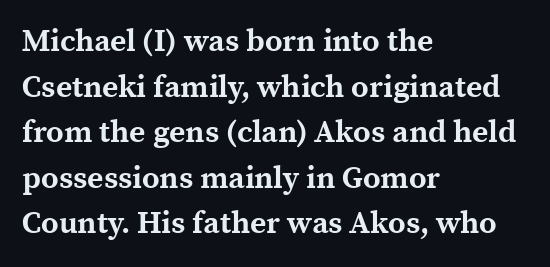
{"serif": "yes", "italic": "no", "bold": "yes", "weight": "bold", "width": "normal", "x_height": "medium", "monospaced": "no", "underline": "no", "align": "left", "line_spacing": "normal", "line_spacing_ratio": 1.47, "letter_spacing": "normal", "letter_spacing_em": 0.0, "glyph_px": 31}
